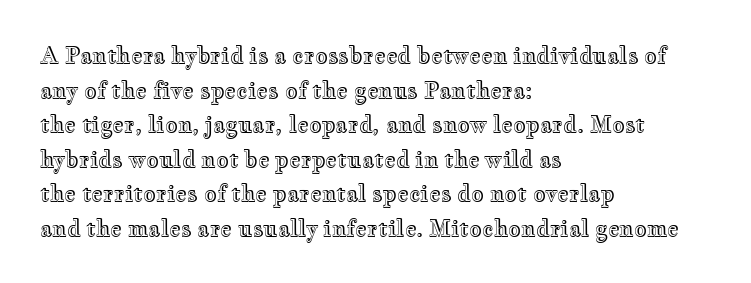
The setting favours the left margin, as ordinary paragraphs usually do. The letters stand straight up with perfectly vertical stems. Baseline-to-baseline distance is the conventional proportion of letter height. Beneath every word, the page is bare. Is the letter spacing exaggerated? No — it looks like the ordinary default.
